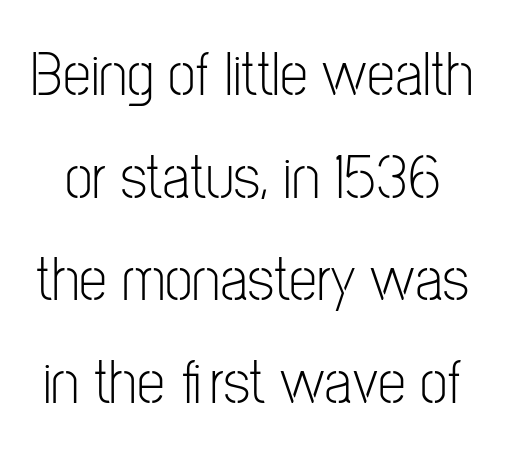
Does the lettering tilt? It doesn't — this is upright. Look at the tracking — it's just the regular setting, nothing added. Each row of text sits above clean, open space. Stem width sits at or under what a default text font uses.
